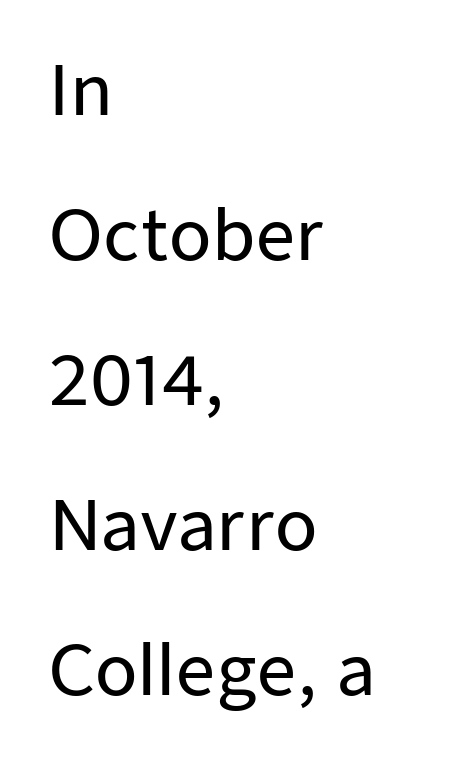
Q: Is the text italic (slanted)? A: No, it is upright.
Q: Is the typeface a serif or a sans-serif typeface? A: Sans-serif.
Q: Is the text underlined? A: No.
Q: How is the paragraph aligned? A: Left-aligned.
Q: Is the spacing between letters normal or unusually wide? A: Normal.
Q: Is the spacing between lines tight, normal or loose? A: Loose.
Q: Width (condensed, normal, or wide)? A: Normal.
Q: Stroke contrast? A: Low.
Q: x-height? A: Medium.
Q: Monospaced? A: No.
